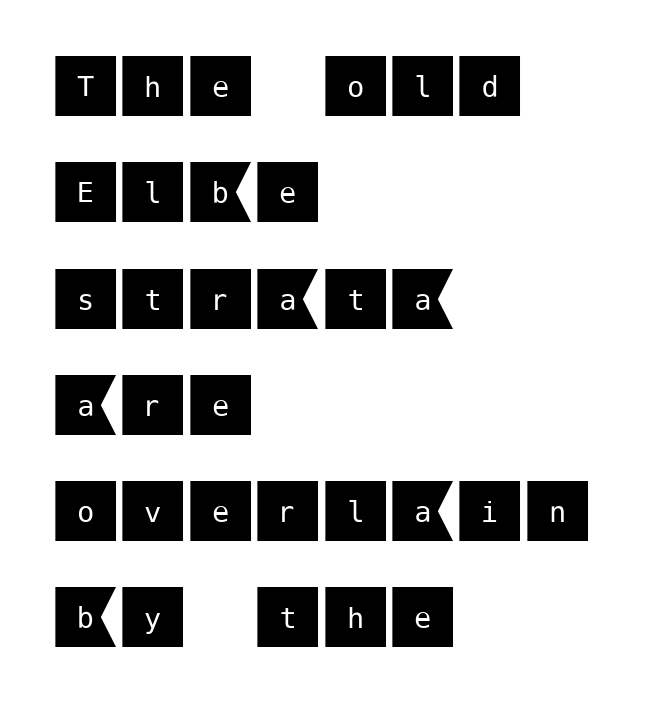
Q: Is the text italic (slanted)? A: No, it is upright.
Q: Is the typeface a serif or a sans-serif typeface? A: Sans-serif.
Q: Is the text underlined? A: No.
Q: How is the paragraph aligned? A: Left-aligned.
Q: Is the spacing between letters normal or unusually wide? A: Normal.
Q: Is the spacing between lines tight, normal or loose? A: Normal.
Q: Width (condensed, normal, or wide)? A: Normal.
Q: Stroke contrast? A: Medium.
Q: x-height? A: Large.
